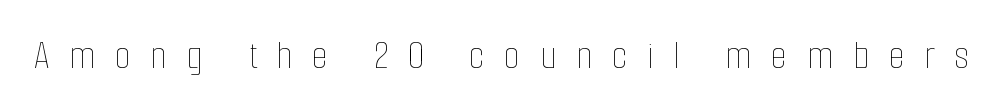
This sample uses expanded letter spacing, leaving extra air between glyphs. Note the varied advance widths — an 'i' is clearly narrower than an 'm'. Just letters on the line, the space beneath them empty. No heavy texture on the line: the type isn't bold.
